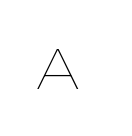
The image shows 57 px thin, wide type, upright; set unusually wide letter spacing (+0.49 em), not underlined; low stroke contrast and a medium x-height.
